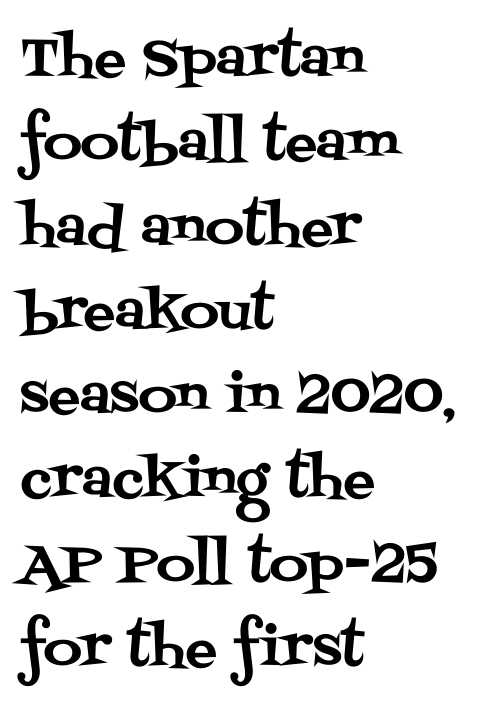
Q: Is the text italic (slanted)? A: No, it is upright.
Q: Is the typeface a serif or a sans-serif typeface? A: Serif.
Q: Is the text underlined? A: No.
Q: How is the paragraph aligned? A: Left-aligned.
Q: Is the spacing between letters normal or unusually wide? A: Normal.
Q: Is the spacing between lines tight, normal or loose? A: Normal.
Q: Width (condensed, normal, or wide)? A: Normal.
Q: Stroke contrast? A: Medium.
Q: x-height? A: Large.
Q: Monospaced? A: No.
